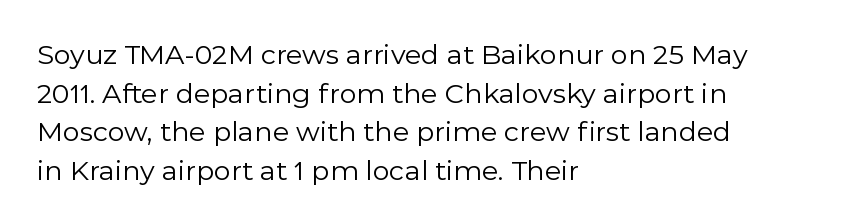
The image shows 27 px text type, upright; set left-aligned, normal line spacing (1.43x), normal letter spacing, not underlined.
